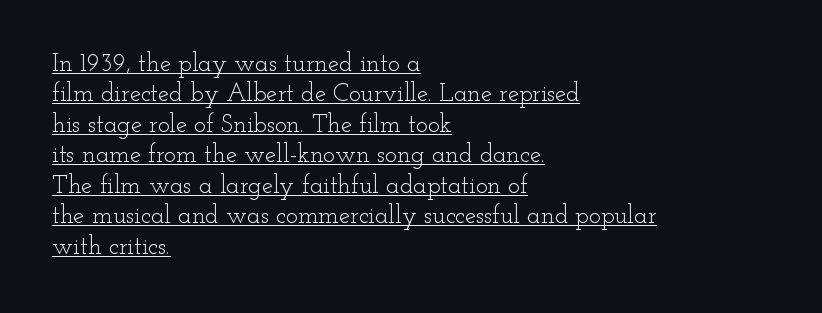
The image shows 25 px text type, upright; set left-aligned, line spacing 1.22x, normal letter spacing, underlined.
